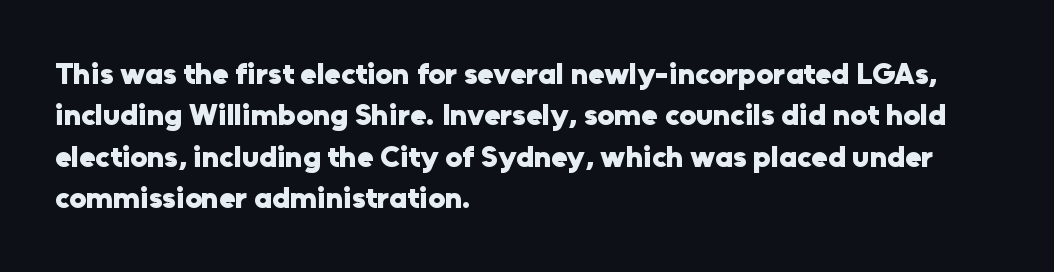
Q: Is the text bold? A: Yes.
Q: Is the text italic (slanted)? A: No, it is upright.
Q: Is the typeface a serif or a sans-serif typeface? A: Sans-serif.
Q: Is the text underlined? A: No.
Q: How is the paragraph aligned? A: Left-aligned.
Q: Is the spacing between letters normal or unusually wide? A: Normal.
Q: Is the spacing between lines tight, normal or loose? A: Normal.
Q: Width (condensed, normal, or wide)? A: Normal.
Q: Stroke contrast? A: Low.
Q: x-height? A: Medium.
Q: Monospaced? A: No.
